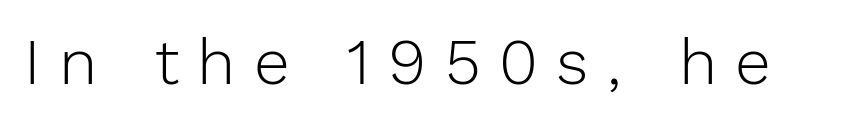
A clean baseline with only descenders dipping below it. The letters look calm and open, with moderate or lighter stems. Is this a fixed-width face? No — the glyphs have proportional, varying widths. This sample uses a sans-serif face.
